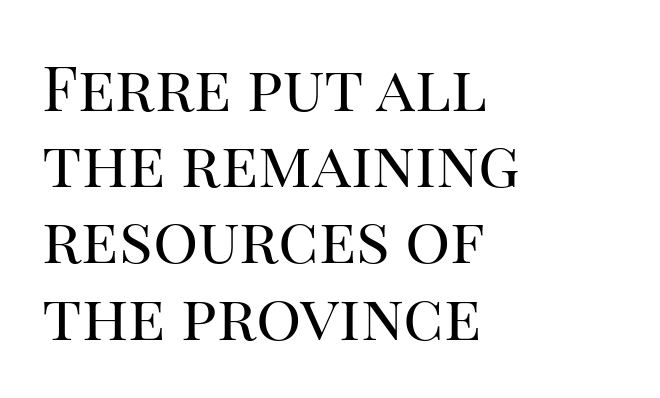
The image shows 63 px regular-weight serif type, upright; set left-aligned, line spacing 1.21x, normal letter spacing, not underlined; high stroke contrast and a large x-height.
